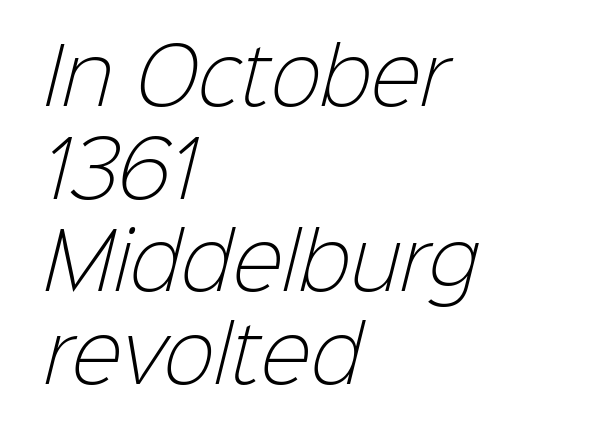
The image shows 76 px light sans-serif type; set left-aligned, line spacing 1.22x, normal letter spacing, not underlined; low stroke contrast and a medium x-height.
